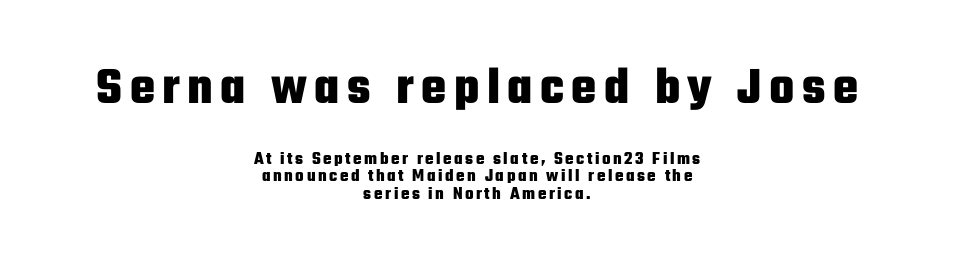
Chunky letters — that's bold for sure. A centered setting, common on invitations and titles, is used for this passage. Note: no serifs on the glyphs. Underline: absent.
